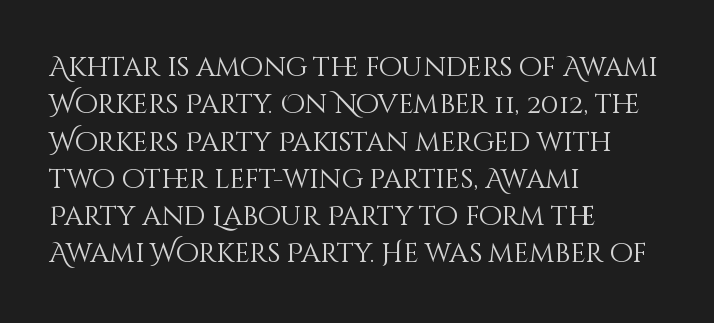
Interline gaps are of average width in this sample. Inter-character spacing is left at the font's built-in metrics. If you drew a line through each stem, it would be perfectly vertical. Words float on clear page, feet unadorned. Each line starts at the same left margin while the right side varies.
